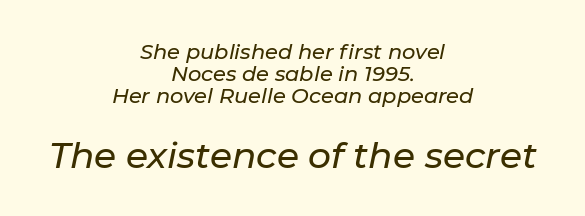
The image shows 36 px text type, italic (leaning right); set centered, tight line spacing (1.05x), normal letter spacing, not underlined; the second (bottom) block is 1.71x larger; low stroke contrast and a medium x-height.
